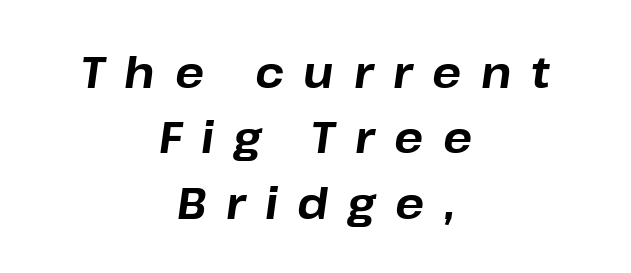
The image shows 43 px bold type, italic (leaning right); set centered, normal line spacing (1.52x), unusually wide letter spacing (+0.46 em), not underlined; low stroke contrast and a medium x-height.
